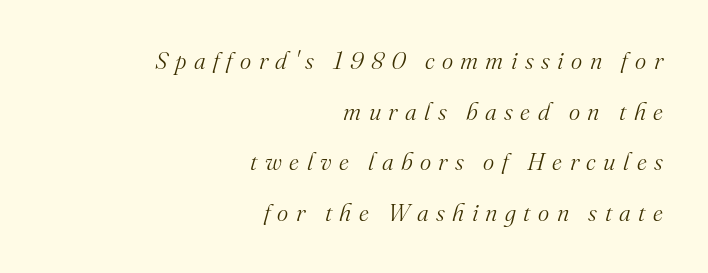
{"italic": "yes", "lean": "right", "slant_degrees": 16, "bold": "no", "underline": "no", "align": "right", "line_spacing": "loose", "line_spacing_ratio": 2.11, "letter_spacing": "wide", "letter_spacing_em": 0.31, "glyph_px": 24}
